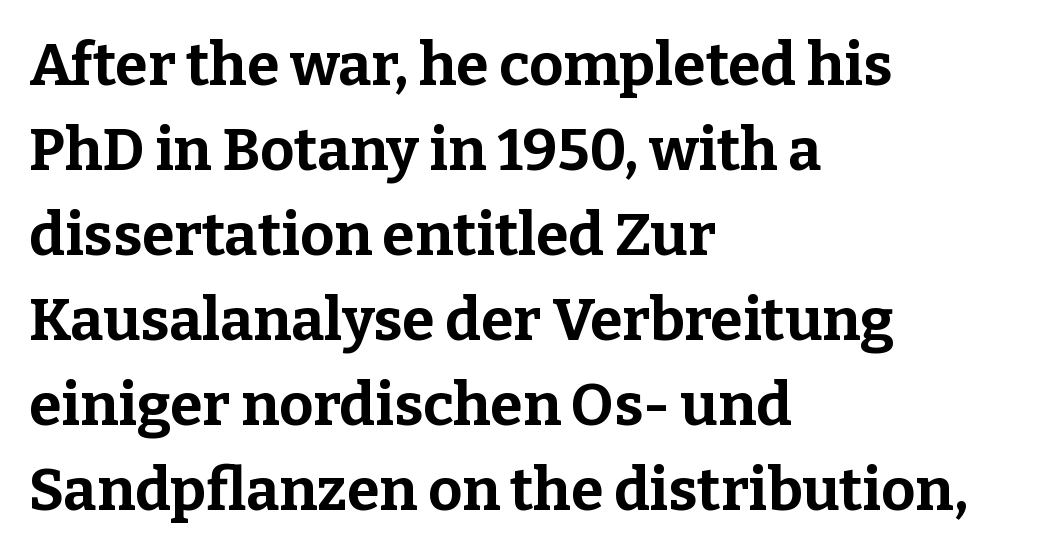
{"serif": "yes", "italic": "no", "bold": "yes", "weight": "bold", "width": "normal", "stroke_contrast": "low", "x_height": "medium", "monospaced": "no", "underline": "no", "align": "left", "line_spacing": "normal", "line_spacing_ratio": 1.44, "letter_spacing": "normal", "letter_spacing_em": 0.0, "glyph_px": 59}
